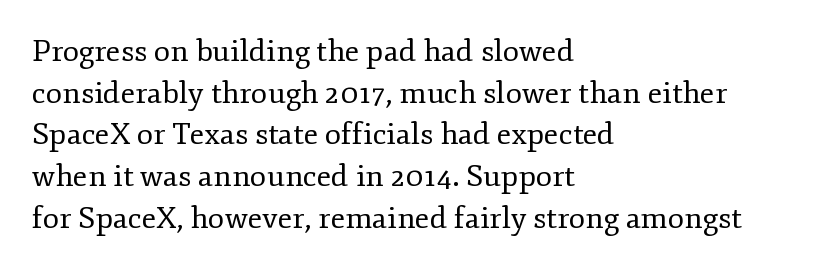
Stroke thickness stays within the range of a standard reading face or lighter. Default kerning and tracking; the words read as compact shapes. The vertical gap from one line to the next is medium. The axis of the letterforms is exactly vertical. Any mark beneath the type? The region is blank. Varying glyph widths throughout — classic text-font behaviour.
